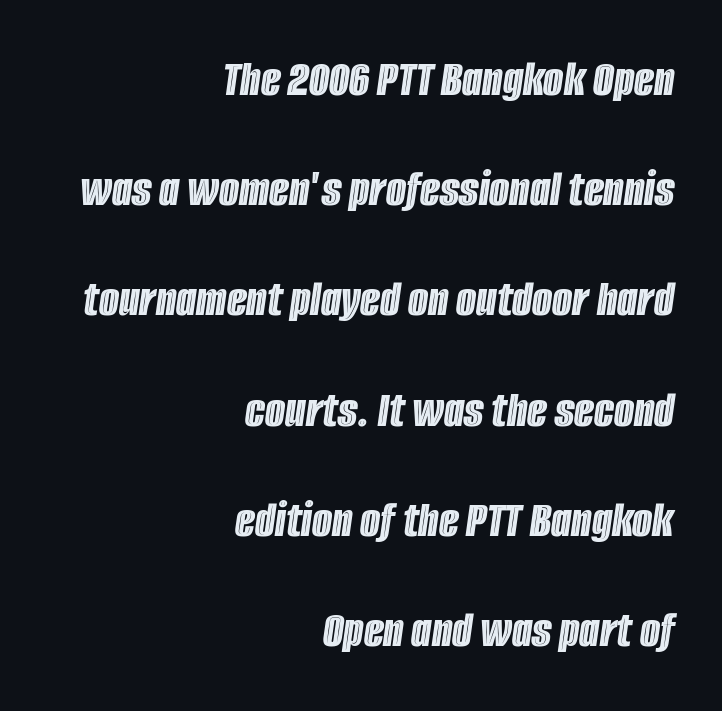
Q: Is the text italic (slanted)? A: Yes, it leans right by about 8 degrees.
Q: Is the text underlined? A: No.
Q: How is the paragraph aligned? A: Right-aligned.
Q: Is the spacing between letters normal or unusually wide? A: Normal.
Q: Is the spacing between lines tight, normal or loose? A: Loose.
Q: Width (condensed, normal, or wide)? A: Condensed.
Q: x-height? A: Large.
Q: Monospaced? A: No.
